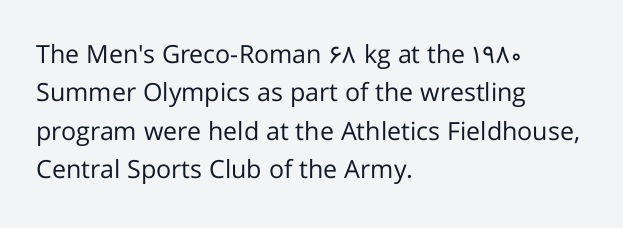
{"italic": "no", "bold": "no", "underline": "no", "align": "left", "line_spacing": "normal", "line_spacing_ratio": 1.54, "letter_spacing": "normal", "letter_spacing_em": 0.0, "glyph_px": 25}
